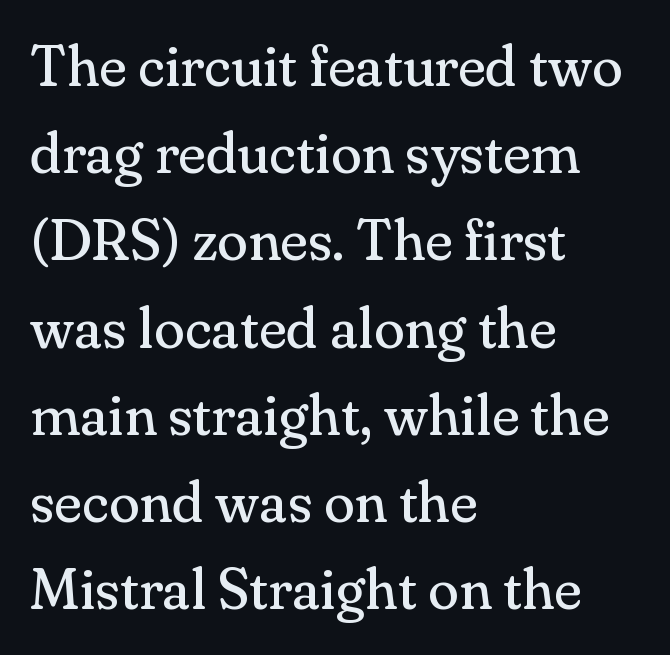
Q: Is the text bold? A: No.
Q: Is the text italic (slanted)? A: No, it is upright.
Q: Is the typeface a serif or a sans-serif typeface? A: Serif.
Q: Is the text underlined? A: No.
Q: How is the paragraph aligned? A: Left-aligned.
Q: Is the spacing between letters normal or unusually wide? A: Normal.
Q: Is the spacing between lines tight, normal or loose? A: Normal.
Q: Width (condensed, normal, or wide)? A: Normal.
Q: Stroke contrast? A: Medium.
Q: x-height? A: Small.
Q: Monospaced? A: No.
